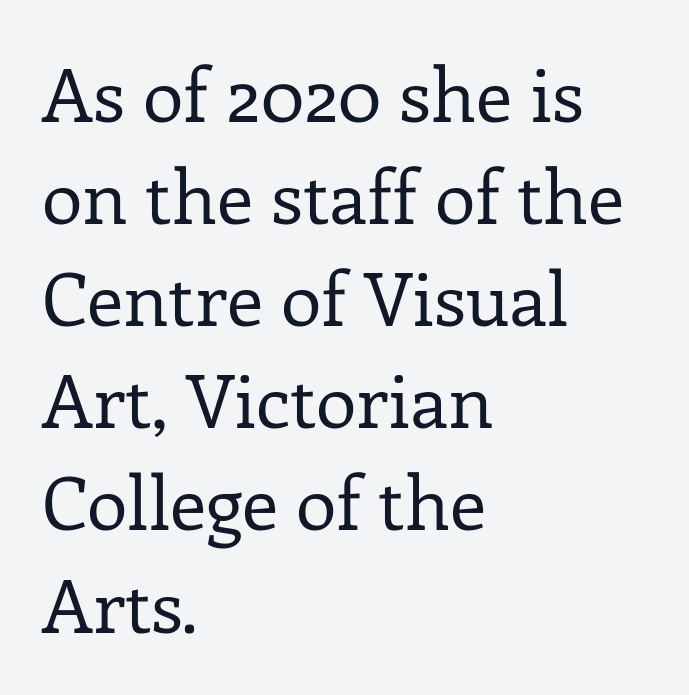
Nope, not italic — everything's standing straight. The letters carry serifs — small finishing strokes at the ends of their stems. Just letters on the line, the space beneath them empty. Caption: standard tracking, unaltered.
